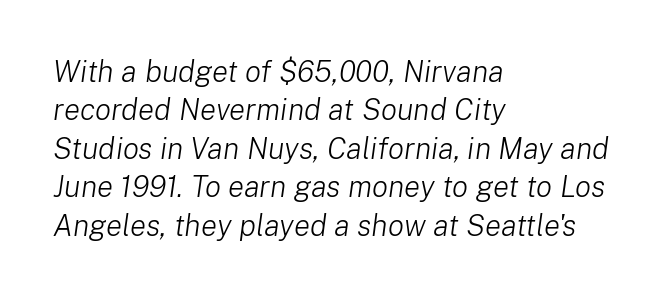
{"italic": "yes", "lean": "right", "slant_degrees": 8, "bold": "no", "weight": "light", "width": "normal", "stroke_contrast": "low", "x_height": "medium", "monospaced": "no", "underline": "no", "align": "left", "line_spacing": "normal", "line_spacing_ratio": 1.28, "letter_spacing": "normal", "letter_spacing_em": 0.0, "glyph_px": 30}
